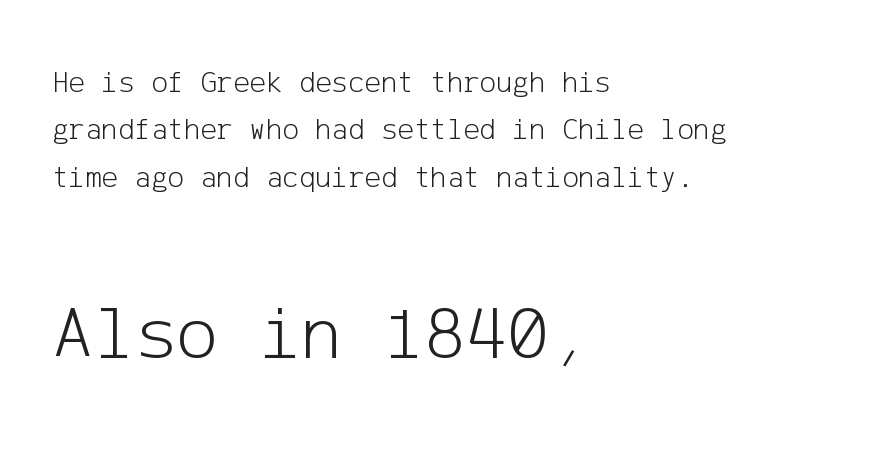
The image shows 78 px light sans-serif type, upright; set left-aligned, normal line spacing (1.53x), normal letter spacing, not underlined; the second (bottom) block is 2.52x larger; low stroke contrast and a medium x-height.
